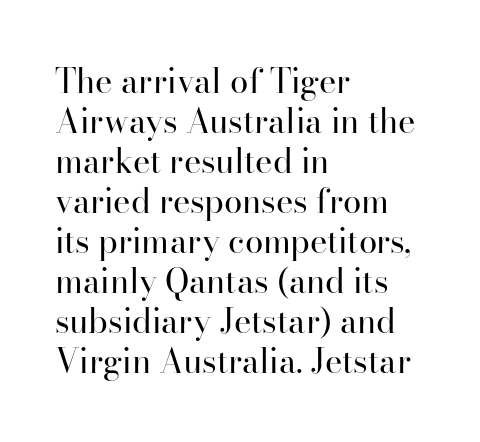
Q: Is the text bold? A: No.
Q: Is the text italic (slanted)? A: No, it is upright.
Q: Is the typeface a serif or a sans-serif typeface? A: Serif.
Q: Is the text underlined? A: No.
Q: How is the paragraph aligned? A: Left-aligned.
Q: Is the spacing between letters normal or unusually wide? A: Normal.
Q: Width (condensed, normal, or wide)? A: Normal.
Q: Stroke contrast? A: High.
Q: x-height? A: Small.
Q: Monospaced? A: No.
